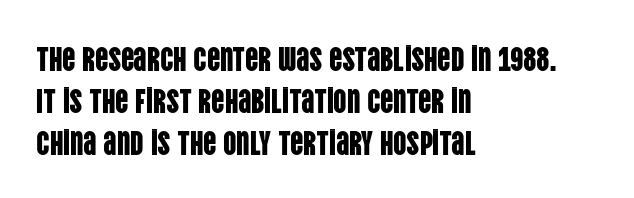
Q: Is the text italic (slanted)? A: No, it is upright.
Q: Is the typeface a serif or a sans-serif typeface? A: Sans-serif.
Q: Is the text underlined? A: No.
Q: How is the paragraph aligned? A: Left-aligned.
Q: Is the spacing between letters normal or unusually wide? A: Normal.
Q: Is the spacing between lines tight, normal or loose? A: Normal.
Q: Width (condensed, normal, or wide)? A: Condensed.
Q: Stroke contrast? A: Low.
Q: x-height? A: Large.
Q: Monospaced? A: No.
